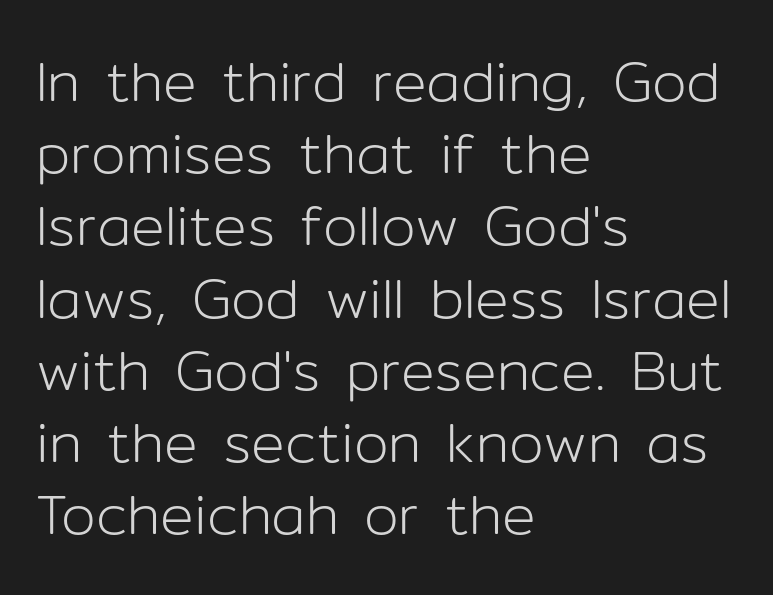
The image shows 56 px light sans-serif type, upright; set left-aligned, normal line spacing (1.29x), normal letter spacing, not underlined; low stroke contrast and a medium x-height.
